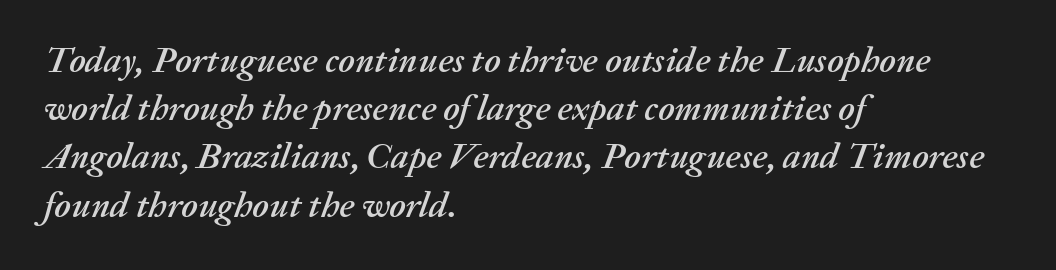
The image shows 36 px text type, italic (leaning right); set left-aligned, normal line spacing (1.34x), normal letter spacing, not underlined; medium stroke contrast and a medium x-height.
